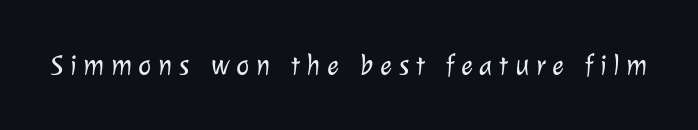
This rendering features lettering with no underline. The typeface has the unassuming heft of standard copy or less. Check where the strokes stop: nothing finishes them off — pure sans. Each letter keeps its own natural width here, so spacing adapts to shape.
